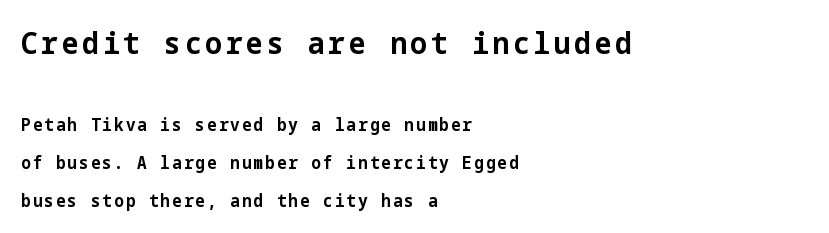
{"serif": "no", "italic": "no", "bold": "yes", "weight": "bold", "width": "normal", "stroke_contrast": "low", "x_height": "medium", "underline": "no", "align": "left", "line_spacing": "loose", "line_spacing_ratio": 2.23, "larger_block": "first", "size_ratio": 1.76, "glyph_px": 30}
